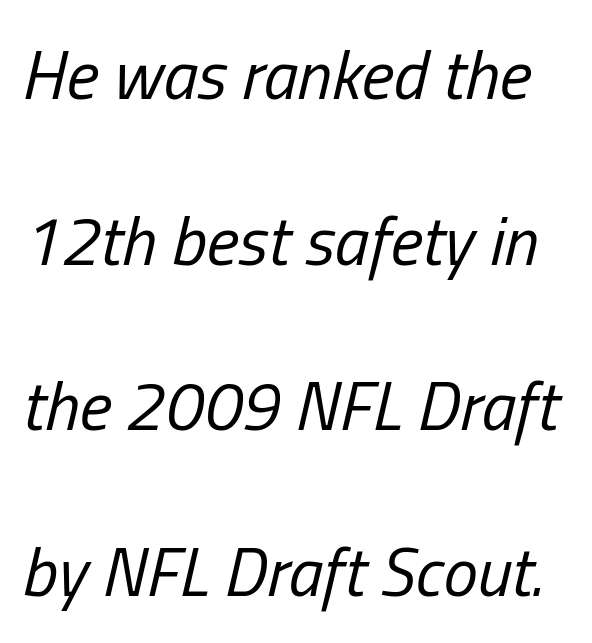
The image shows 69 px regular-weight, condensed type, italic (leaning right); set loose line spacing (2.4x), normal letter spacing, not underlined; low stroke contrast and a medium x-height.
